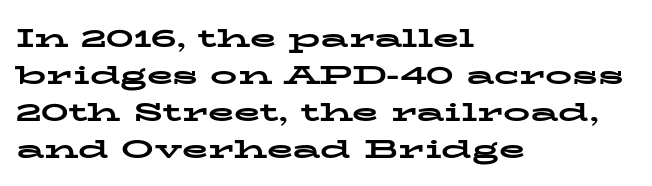
Every character sits straight up, as roman type does. Words appear dense and cohesive because spacing is normal. On the weight axis this lands at bold, roughly 700. In terms of leading, this rendering sits right in the middle.
